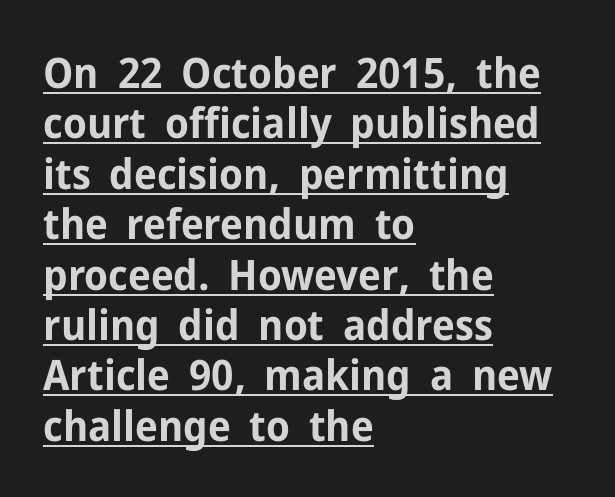
{"serif": "no", "italic": "no", "bold": "yes", "weight": "bold", "width": "normal", "stroke_contrast": "low", "x_height": "medium", "monospaced": "no", "underline": "yes", "align": "left", "line_spacing_ratio": 1.2, "letter_spacing": "normal", "letter_spacing_em": 0.0, "glyph_px": 42}
